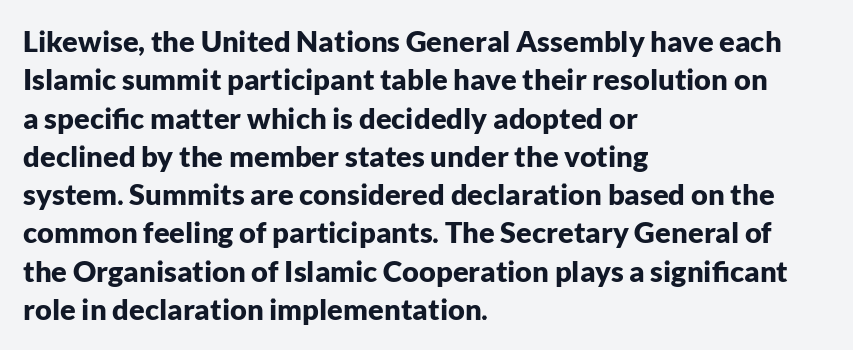
Words appear dense and cohesive because spacing is normal. I'd describe the lettering as bold — thick and assertive. Interline gaps are of average width in this sample. Each letter keeps its own natural width here, so spacing adapts to shape. This sample uses an upright cut, with every glyph sitting square on the baseline. Grotesque or geometric, the face here clearly has no serifs.
